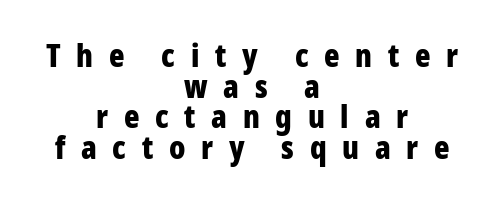
Q: Is the text bold? A: Yes.
Q: Is the text italic (slanted)? A: No, it is upright.
Q: Is the typeface a serif or a sans-serif typeface? A: Sans-serif.
Q: Is the text underlined? A: No.
Q: How is the paragraph aligned? A: Centered.
Q: Is the spacing between letters normal or unusually wide? A: Unusually wide.
Q: Is the spacing between lines tight, normal or loose? A: Tight.
Q: Width (condensed, normal, or wide)? A: Condensed.
Q: Stroke contrast? A: Low.
Q: x-height? A: Medium.
Q: Monospaced? A: No.
